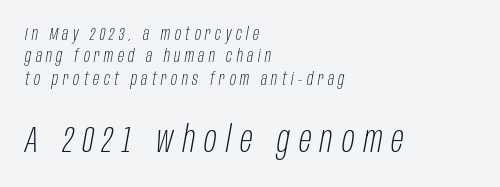
Q: Is the text bold? A: No.
Q: Is the text italic (slanted)? A: Yes, it leans right by about 10 degrees.
Q: Is the text underlined? A: No.
Q: How is the paragraph aligned? A: Left-aligned.
Q: Is the spacing between letters normal or unusually wide? A: Unusually wide.
Q: Is the spacing between lines tight, normal or loose? A: Normal.
Q: Which block of text is set in a larger size, the first (top) or the second (bottom)? A: The second (bottom) one.
Q: Width (condensed, normal, or wide)? A: Condensed.
Q: Stroke contrast? A: Low.
Q: x-height? A: Large.
Q: Monospaced? A: No.
